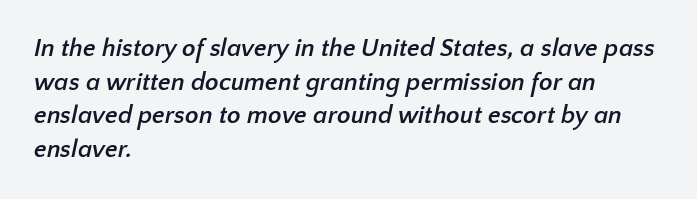
Q: Is the text bold? A: Yes.
Q: Is the text underlined? A: No.
Q: How is the paragraph aligned? A: Left-aligned.
Q: Is the spacing between letters normal or unusually wide? A: Normal.
Q: Is the spacing between lines tight, normal or loose? A: Normal.
